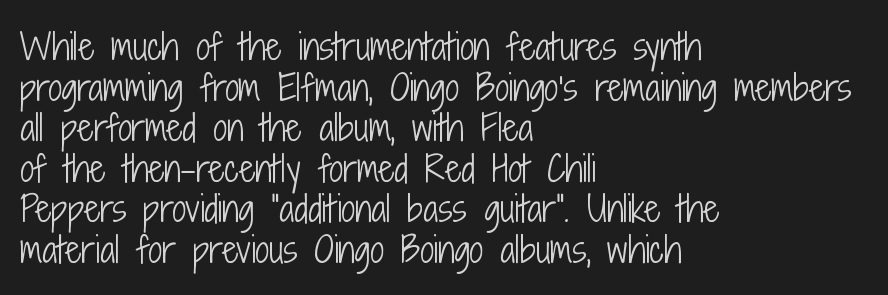
Weight class: somewhere from thin through regular. Spacing verdict: proportional, widths tailored to each character. Do the letters lean? They stand straight. The glyphs in this specimen are sans serif.
